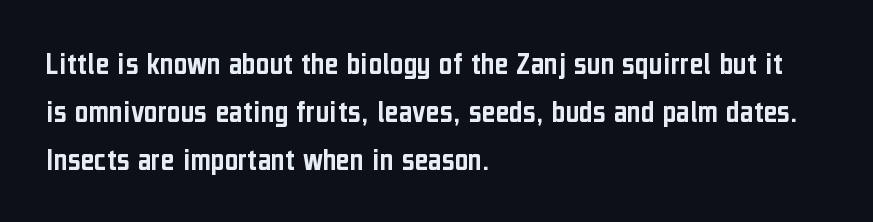
{"serif": "no", "italic": "no", "width": "condensed", "stroke_contrast": "low", "x_height": "medium", "monospaced": "no", "underline": "no", "align": "left", "line_spacing": "normal", "line_spacing_ratio": 1.45, "letter_spacing": "normal", "letter_spacing_em": 0.0, "glyph_px": 33}
